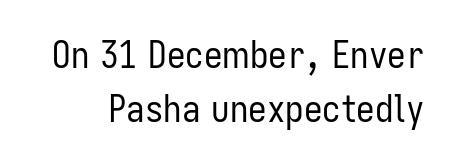
The image shows 37 px regular-weight, condensed sans-serif type, upright; set normal line spacing (1.46x), normal letter spacing, not underlined; low stroke contrast and a medium x-height.
